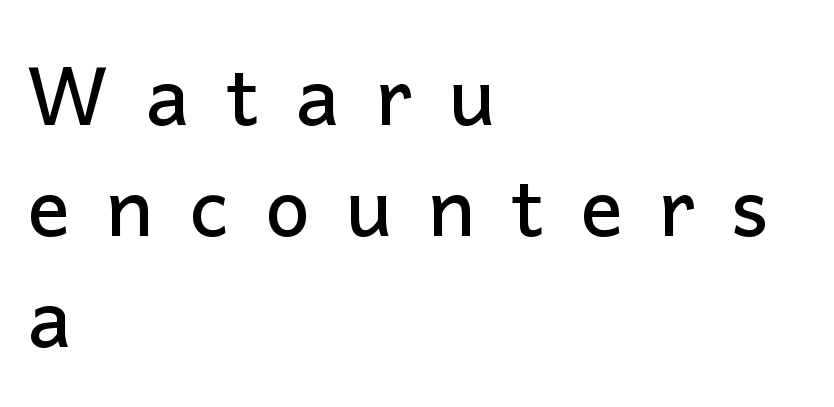
{"serif": "no", "italic": "no", "width": "normal", "stroke_contrast": "low", "x_height": "medium", "monospaced": "no", "underline": "no", "align": "left", "line_spacing": "normal", "line_spacing_ratio": 1.39, "letter_spacing": "wide", "letter_spacing_em": 0.45, "glyph_px": 80}
